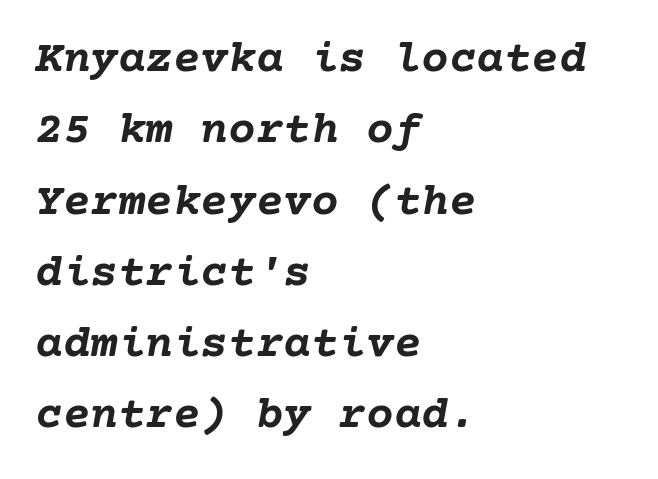
Q: Is the text bold? A: Yes.
Q: Is the text italic (slanted)? A: Yes, it leans right by about 10 degrees.
Q: Is the text underlined? A: No.
Q: How is the paragraph aligned? A: Left-aligned.
Q: Is the spacing between letters normal or unusually wide? A: Normal.
Q: Is the spacing between lines tight, normal or loose? A: Normal.
Q: Width (condensed, normal, or wide)? A: Normal.
Q: Stroke contrast? A: Low.
Q: x-height? A: Medium.
